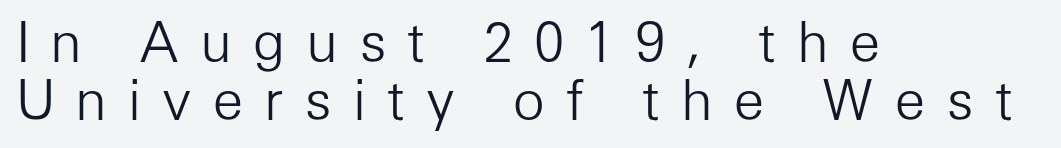
The image shows 54 px light sans-serif type, upright; set left-aligned, tight line spacing (1.08x), unusually wide letter spacing (+0.38 em), not underlined; low stroke contrast and a medium x-height.
